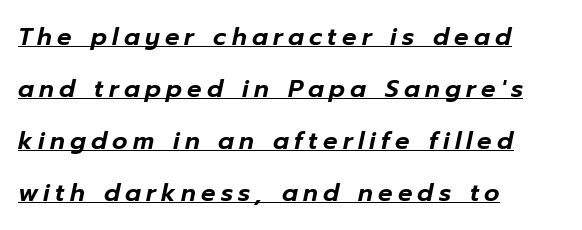
{"italic": "yes", "lean": "right", "slant_degrees": 12, "underline": "yes", "align": "left", "line_spacing": "loose", "line_spacing_ratio": 2.16, "letter_spacing": "wide", "letter_spacing_em": 0.22, "glyph_px": 24}
